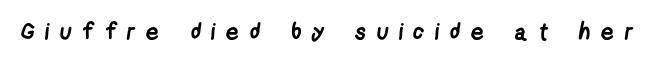
Q: Is the text bold? A: Yes.
Q: Is the text underlined? A: No.
Q: Is the spacing between letters normal or unusually wide? A: Unusually wide.
